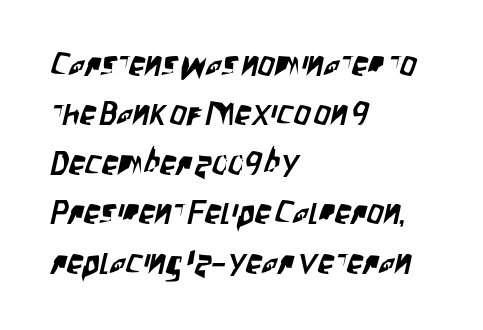
Summary of vertical rhythm: regular, with standard interline spacing. The line texture is even and compact thanks to regular tracking. The type family on display is of the sans-serif kind. Decoration check: the copy has no underline.
